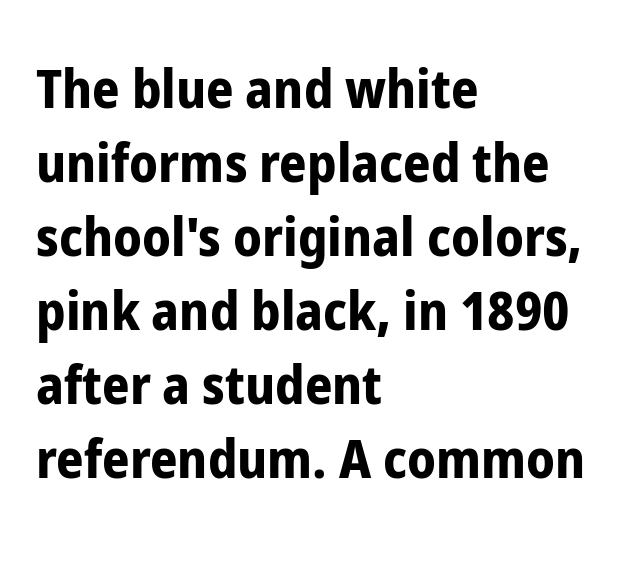
Leftover space on each line is placed entirely after the last word. Each letter's strokes conclude bluntly, with no projecting serifs. Plain, unruled lines of type. Is the letter spacing exaggerated? No — it looks like the ordinary default.
